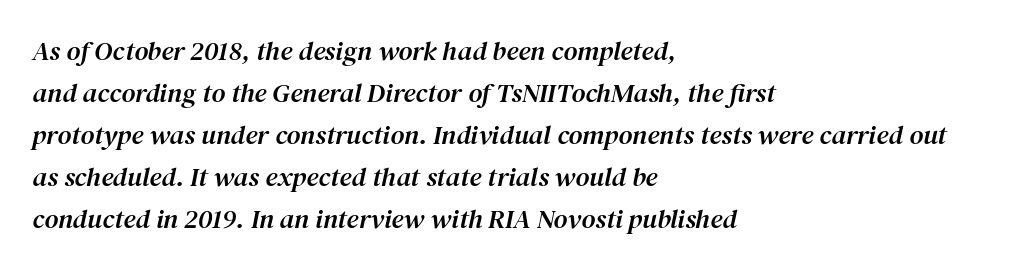
Line spacing here is normal. Type without underlining. There's an unmistakable incline to the writing here. There is no visible air inserted between adjacent glyphs. The rag falls on the right side of this text block.
